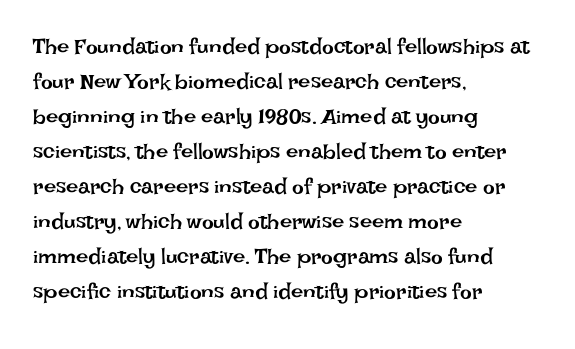
Q: Is the text bold? A: No.
Q: Is the text italic (slanted)? A: No, it is upright.
Q: Is the text underlined? A: No.
Q: How is the paragraph aligned? A: Left-aligned.
Q: Is the spacing between letters normal or unusually wide? A: Normal.
Q: Is the spacing between lines tight, normal or loose? A: Normal.
